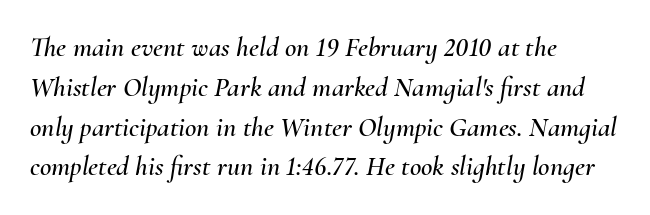
Q: Is the text italic (slanted)? A: Yes, it leans right by about 10 degrees.
Q: Is the text underlined? A: No.
Q: How is the paragraph aligned? A: Left-aligned.
Q: Is the spacing between letters normal or unusually wide? A: Normal.
Q: Is the spacing between lines tight, normal or loose? A: Normal.
Q: Width (condensed, normal, or wide)? A: Normal.
Q: Stroke contrast? A: Medium.
Q: x-height? A: Small.
Q: Monospaced? A: No.
